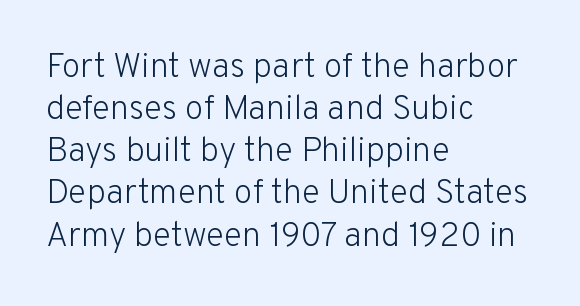
The image shows 34 px light sans-serif type, upright; set left-aligned, line spacing 1.24x, normal letter spacing, not underlined; low stroke contrast and a medium x-height.
